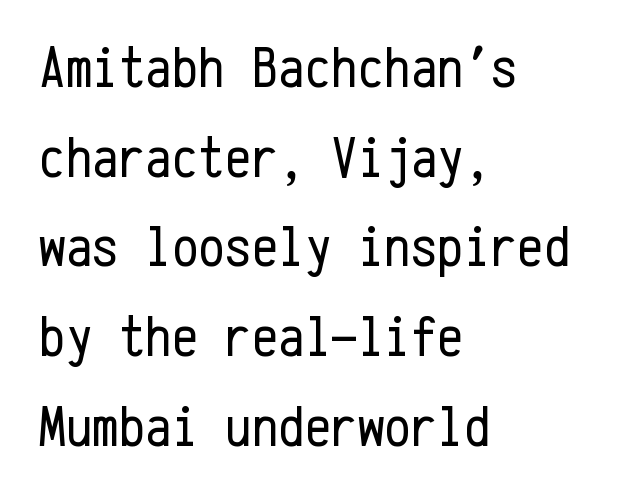
The image shows 59 px regular-weight, condensed sans-serif type, upright, monospaced; set left-aligned, normal line spacing (1.52x), normal letter spacing, not underlined; low stroke contrast and a medium x-height.
